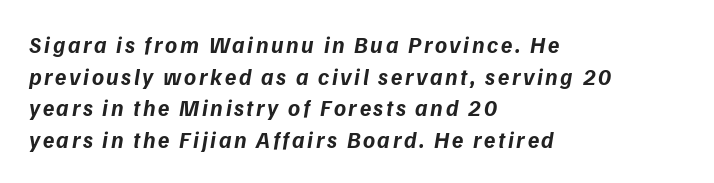
The image shows 23 px bold type; set left-aligned, normal line spacing (1.37x), not underlined.
